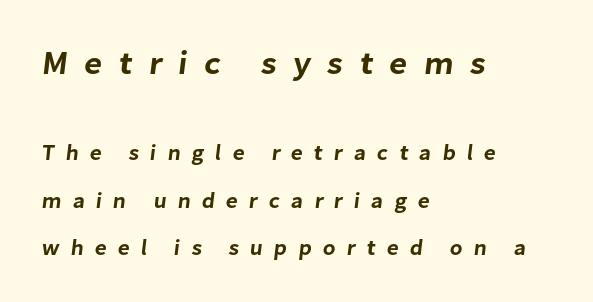
{"serif": "no", "width": "normal", "stroke_contrast": "low", "x_height": "medium", "monospaced": "no", "underline": "no", "align": "left", "line_spacing": "loose", "line_spacing_ratio": 2.15, "letter_spacing": "wide", "letter_spacing_em": 0.5, "larger_block": "first", "size_ratio": 1.5, "glyph_px": 33}
